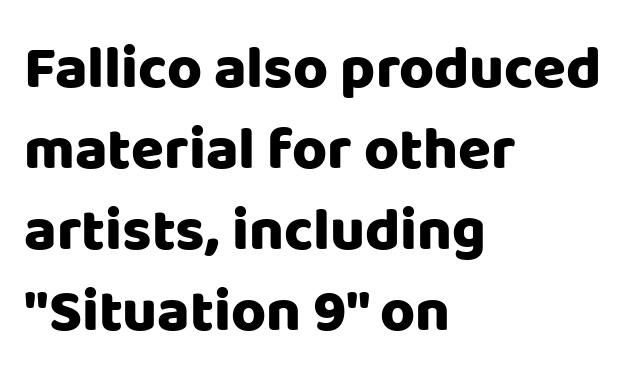
The image shows 60 px heavy sans-serif type, upright; set left-aligned, normal line spacing (1.35x), normal letter spacing, not underlined; low stroke contrast and a large x-height.
